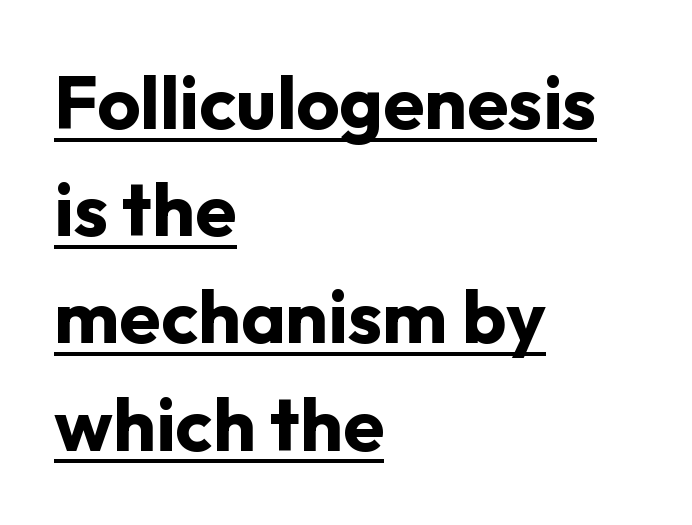
Q: Is the text bold? A: Yes.
Q: Is the text italic (slanted)? A: No, it is upright.
Q: Is the typeface a serif or a sans-serif typeface? A: Sans-serif.
Q: Is the text underlined? A: Yes.
Q: How is the paragraph aligned? A: Left-aligned.
Q: Is the spacing between letters normal or unusually wide? A: Normal.
Q: Is the spacing between lines tight, normal or loose? A: Normal.
Q: Width (condensed, normal, or wide)? A: Normal.
Q: Stroke contrast? A: Low.
Q: x-height? A: Medium.
Q: Monospaced? A: No.
